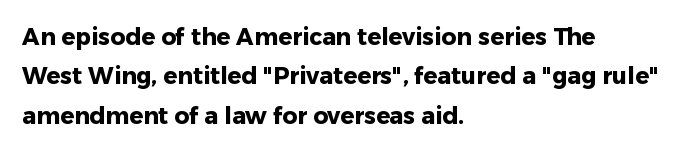
{"italic": "no", "bold": "yes", "underline": "no", "align": "left", "line_spacing_ratio": 1.71, "letter_spacing": "normal", "letter_spacing_em": 0.0, "glyph_px": 23}
